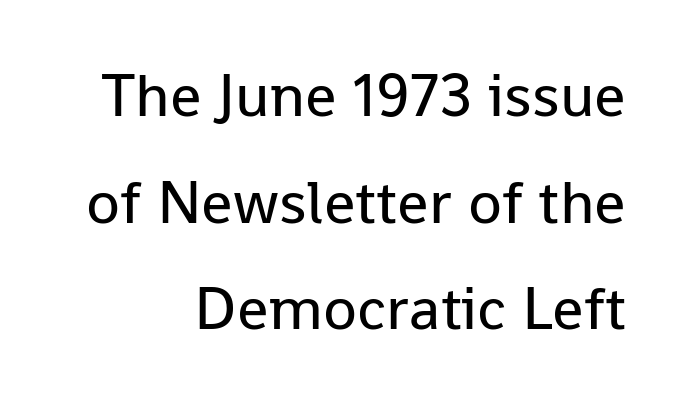
Q: Is the text bold? A: No.
Q: Is the text italic (slanted)? A: No, it is upright.
Q: Is the typeface a serif or a sans-serif typeface? A: Sans-serif.
Q: Is the text underlined? A: No.
Q: How is the paragraph aligned? A: Right-aligned.
Q: Is the spacing between letters normal or unusually wide? A: Normal.
Q: Width (condensed, normal, or wide)? A: Normal.
Q: Stroke contrast? A: Low.
Q: x-height? A: Medium.
Q: Monospaced? A: No.
